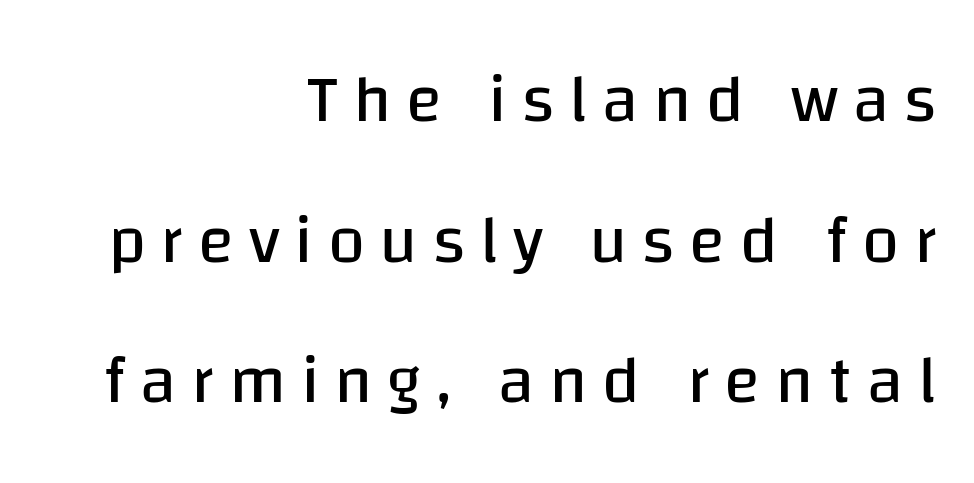
Proportional: the letters do not fall into vertical columns. The strip under each line holds only bare page. Each word looks stretched out because of the extra space between its letters. These lines were composed using upright roman letters. The text was rendered using a sans face with plain stroke endings. Line spacing here is loose.
